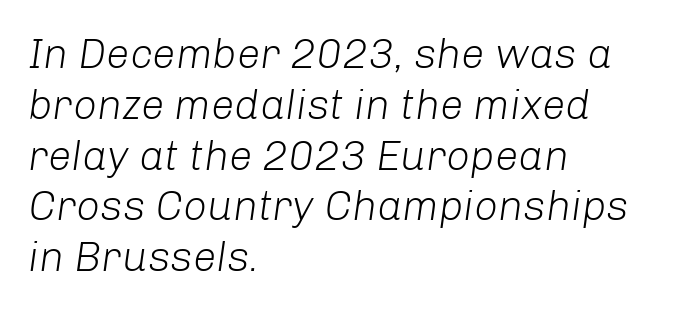
Q: Is the text bold? A: No.
Q: Is the text italic (slanted)? A: Yes, it leans right by about 8 degrees.
Q: Is the text underlined? A: No.
Q: How is the paragraph aligned? A: Left-aligned.
Q: Is the spacing between letters normal or unusually wide? A: Normal.
Q: Width (condensed, normal, or wide)? A: Normal.
Q: Stroke contrast? A: Low.
Q: x-height? A: Medium.
Q: Monospaced? A: No.
